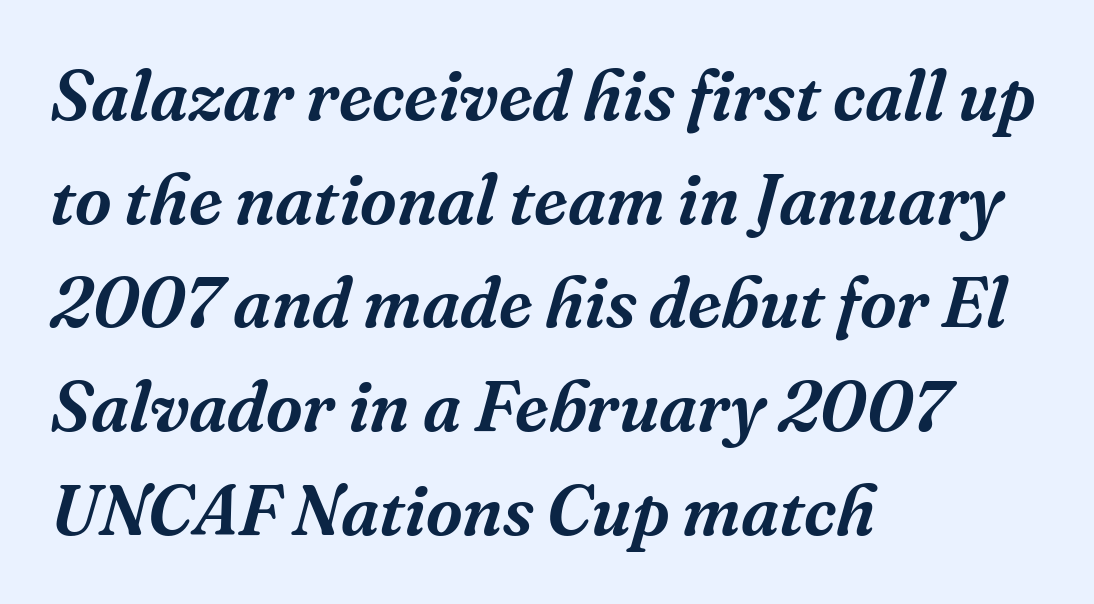
The image shows 71 px serif type, italic (leaning right); set left-aligned, normal line spacing (1.46x), normal letter spacing, not underlined; medium stroke contrast and a medium x-height.
